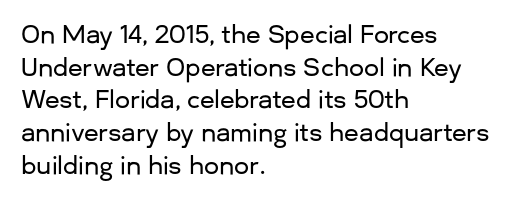
The vertical gap from one line to the next is medium. The rendering keeps characters at their native spacing. The axis of the letterforms is exactly vertical. Bare-footed words on every line. In CSS terms this would be text-align: left.
